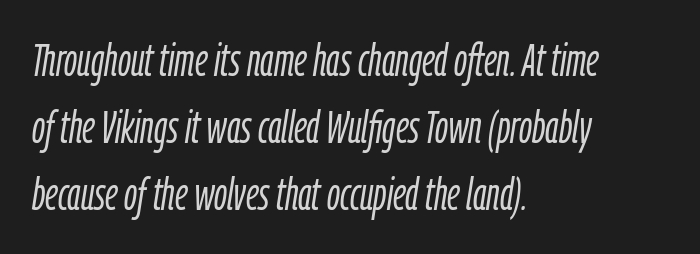
Q: Is the text bold? A: No.
Q: Is the text italic (slanted)? A: Yes, it leans right by about 9 degrees.
Q: Is the text underlined? A: No.
Q: How is the paragraph aligned? A: Left-aligned.
Q: Is the spacing between letters normal or unusually wide? A: Normal.
Q: Is the spacing between lines tight, normal or loose? A: Normal.
Q: Width (condensed, normal, or wide)? A: Condensed.
Q: Stroke contrast? A: Low.
Q: x-height? A: Medium.
Q: Monospaced? A: No.
